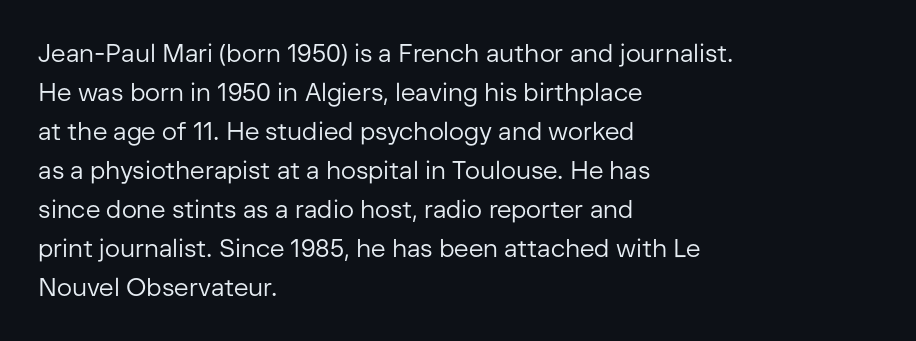
Q: Is the text bold? A: No.
Q: Is the text italic (slanted)? A: No, it is upright.
Q: Is the text underlined? A: No.
Q: How is the paragraph aligned? A: Left-aligned.
Q: Is the spacing between letters normal or unusually wide? A: Normal.
Q: Is the spacing between lines tight, normal or loose? A: Normal.
